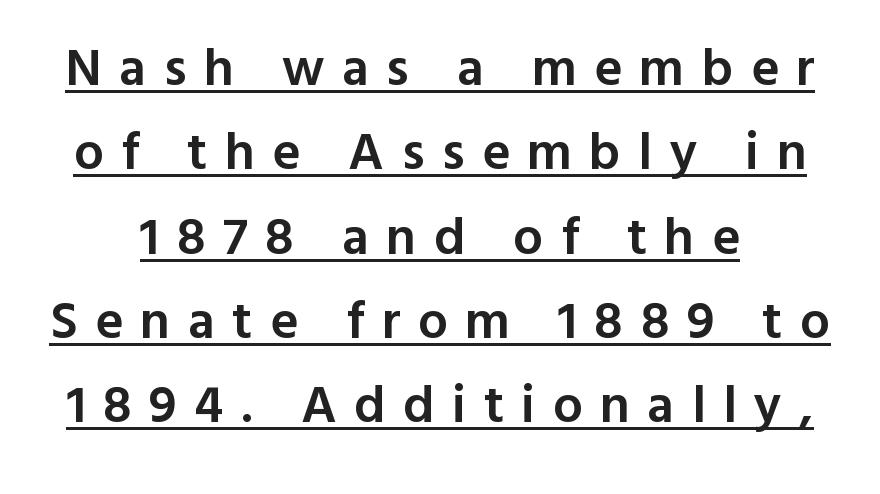
Q: Is the text bold? A: Semi-bold.
Q: Is the text italic (slanted)? A: No, it is upright.
Q: Is the typeface a serif or a sans-serif typeface? A: Sans-serif.
Q: Is the text underlined? A: Yes.
Q: Is the spacing between letters normal or unusually wide? A: Unusually wide.
Q: Is the spacing between lines tight, normal or loose? A: Normal.
Q: Width (condensed, normal, or wide)? A: Normal.
Q: x-height? A: Medium.
Q: Monospaced? A: No.
